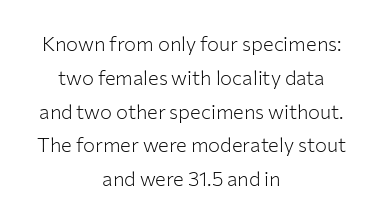
Q: Is the text bold? A: No.
Q: Is the text italic (slanted)? A: No, it is upright.
Q: Is the text underlined? A: No.
Q: How is the paragraph aligned? A: Centered.
Q: Is the spacing between letters normal or unusually wide? A: Normal.
Q: Is the spacing between lines tight, normal or loose? A: Normal.
